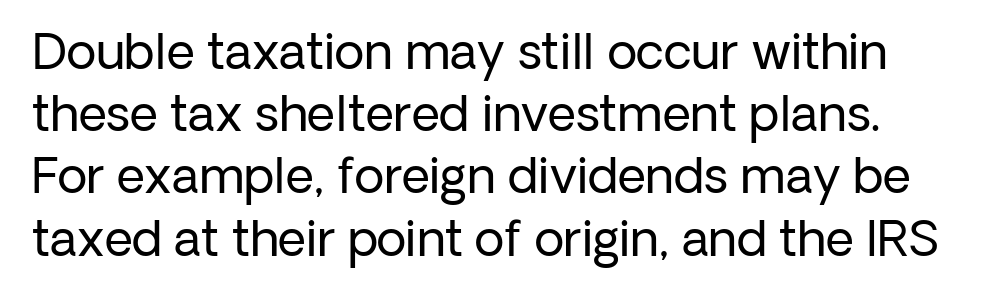
Q: Is the text bold? A: No.
Q: Is the text italic (slanted)? A: No, it is upright.
Q: Is the typeface a serif or a sans-serif typeface? A: Sans-serif.
Q: Is the text underlined? A: No.
Q: Is the spacing between letters normal or unusually wide? A: Normal.
Q: Is the spacing between lines tight, normal or loose? A: Normal.
Q: Width (condensed, normal, or wide)? A: Normal.
Q: Stroke contrast? A: Low.
Q: x-height? A: Medium.
Q: Monospaced? A: No.
